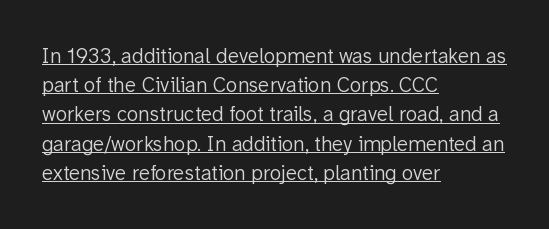
The image shows 21 px text type, upright; set left-aligned, normal line spacing (1.39x), normal letter spacing, underlined.
